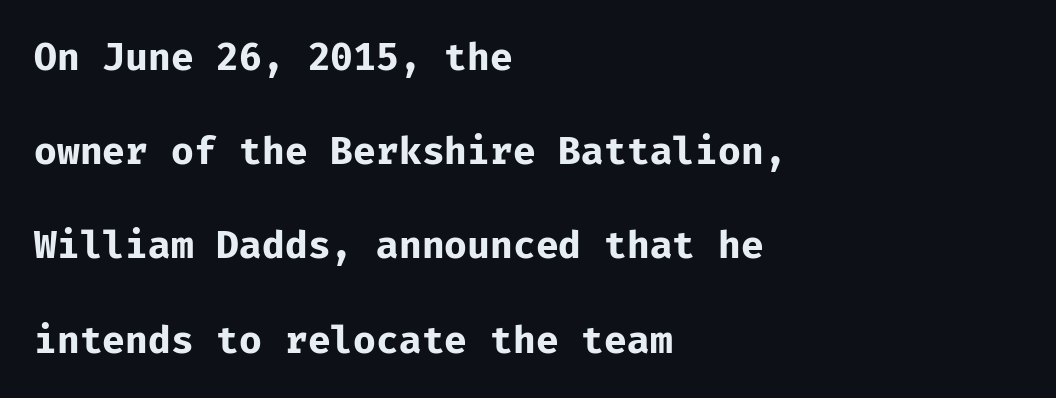
Q: Is the text bold? A: Yes.
Q: Is the text italic (slanted)? A: No, it is upright.
Q: Is the typeface a serif or a sans-serif typeface? A: Sans-serif.
Q: Is the text underlined? A: No.
Q: How is the paragraph aligned? A: Left-aligned.
Q: Is the spacing between letters normal or unusually wide? A: Normal.
Q: Is the spacing between lines tight, normal or loose? A: Loose.
Q: Width (condensed, normal, or wide)? A: Normal.
Q: Stroke contrast? A: Low.
Q: x-height? A: Medium.
Q: Monospaced? A: Yes.
